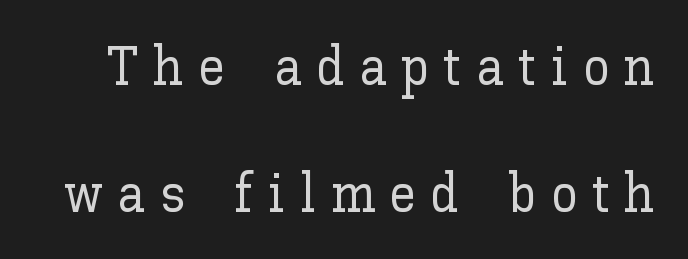
The lettering stays uniformly vertical, giving the passage a roman look. Leading is clearly above the norm, producing a sparse column. The specimen omits any rule beneath the text block's lines. These lines have a slow, spaced-out rhythm from letter to letter. The passage shown is typed in a proportional face where columns would drift.
